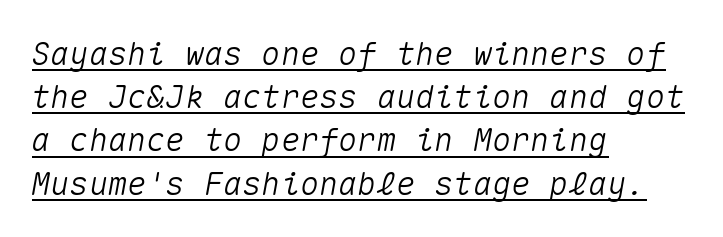
The image shows 32 px text type, italic (leaning right), monospaced; set left-aligned, normal line spacing (1.35x), normal letter spacing, underlined; medium stroke contrast and a medium x-height.
